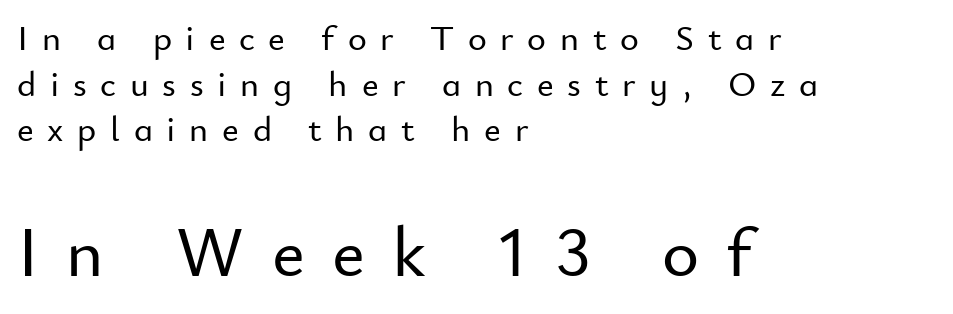
The image shows 71 px sans-serif type, upright; set left-aligned, normal line spacing (1.27x), unusually wide letter spacing (+0.38 em), not underlined; the second (bottom) block is 1.97x larger; low stroke contrast and a small x-height.
